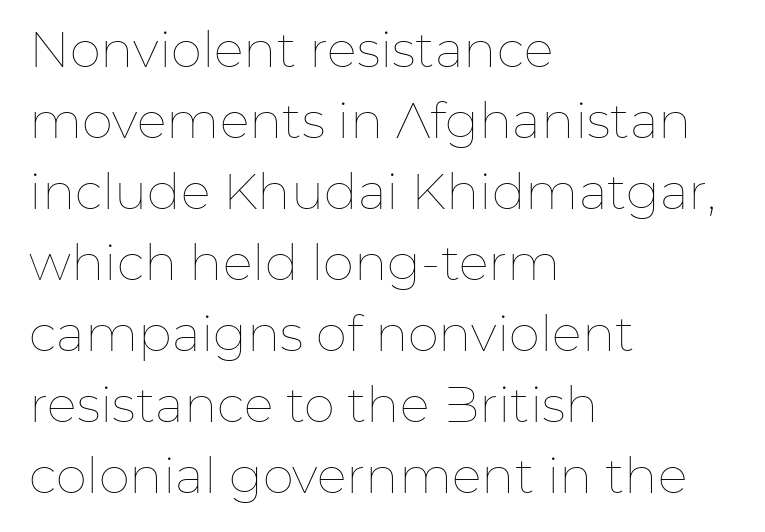
The ragged edge is on the right, which tells us the setting is flush left. Quick note: not italic, upright. Do the characters align in a grid? No, the font is proportional. Does the leading feel generous? No, just average. Only glyphs here, with clear space below each row.
